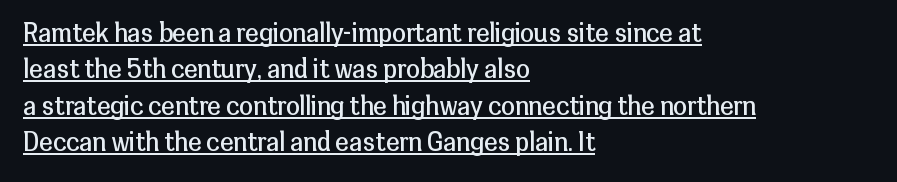
{"italic": "no", "bold": "no", "underline": "yes", "align": "left", "line_spacing": "normal", "line_spacing_ratio": 1.46, "letter_spacing": "normal", "letter_spacing_em": 0.0, "glyph_px": 25}
